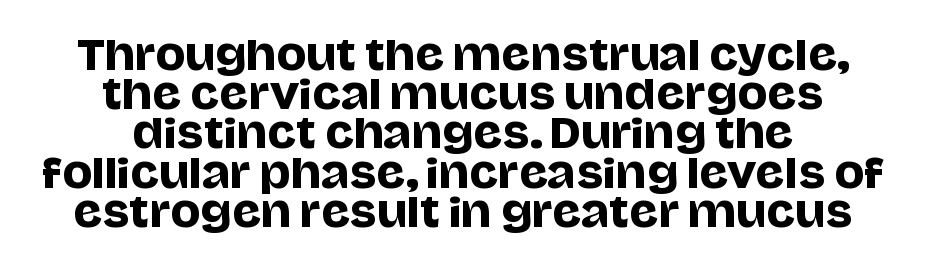
{"serif": "no", "italic": "no", "width": "normal", "stroke_contrast": "low", "x_height": "large", "monospaced": "no", "underline": "no", "align": "center", "line_spacing": "tight", "line_spacing_ratio": 0.98, "letter_spacing": "normal", "letter_spacing_em": 0.0, "glyph_px": 40}
